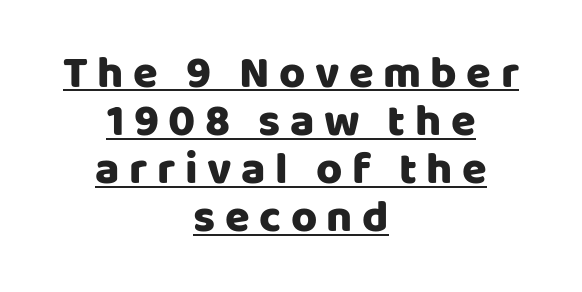
Casual observation: everything's sitting right in the middle. Like a heading marked for emphasis, these lines bear an underscore. The typography opts for an upright posture over an oblique one. The face used here is a sans, in the tradition of grotesques and geometrics. Inter-character spacing is expanded well beyond the font's built-in metrics.
